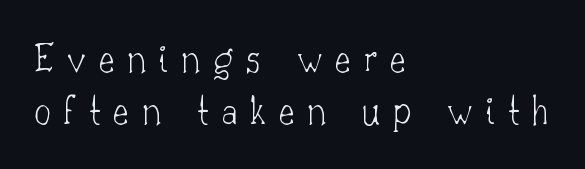
The face used here is proportionally spaced, like ordinary book or web type. Plain, unruled lines of type. Posture: straight, roman, zero tilt. Are there feet on the stems? There are — it's a serif. Observe the wide spacing: letters keep a clear distance from each other.
